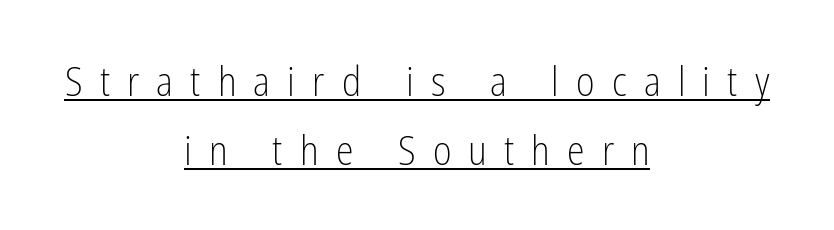
Q: Is the text bold? A: No.
Q: Is the text italic (slanted)? A: No, it is upright.
Q: Is the typeface a serif or a sans-serif typeface? A: Sans-serif.
Q: Is the text underlined? A: Yes.
Q: How is the paragraph aligned? A: Centered.
Q: Is the spacing between letters normal or unusually wide? A: Unusually wide.
Q: Width (condensed, normal, or wide)? A: Condensed.
Q: Stroke contrast? A: Low.
Q: x-height? A: Medium.
Q: Monospaced? A: No.
